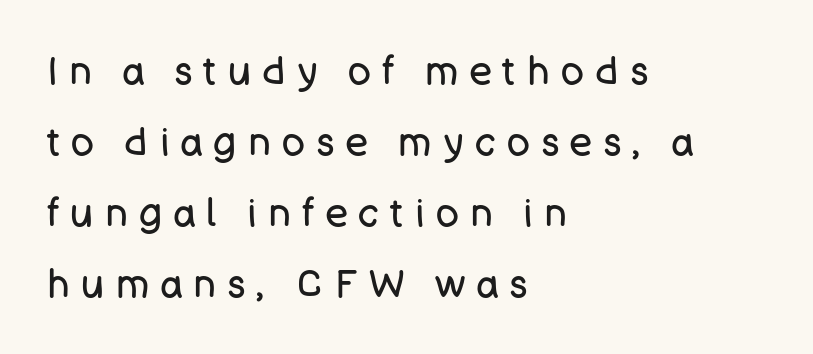
Q: Is the text bold? A: No.
Q: Is the text italic (slanted)? A: No, it is upright.
Q: Is the typeface a serif or a sans-serif typeface? A: Sans-serif.
Q: Is the text underlined? A: No.
Q: How is the paragraph aligned? A: Left-aligned.
Q: Is the spacing between letters normal or unusually wide? A: Unusually wide.
Q: Width (condensed, normal, or wide)? A: Normal.
Q: Stroke contrast? A: Low.
Q: x-height? A: Large.
Q: Monospaced? A: No.
